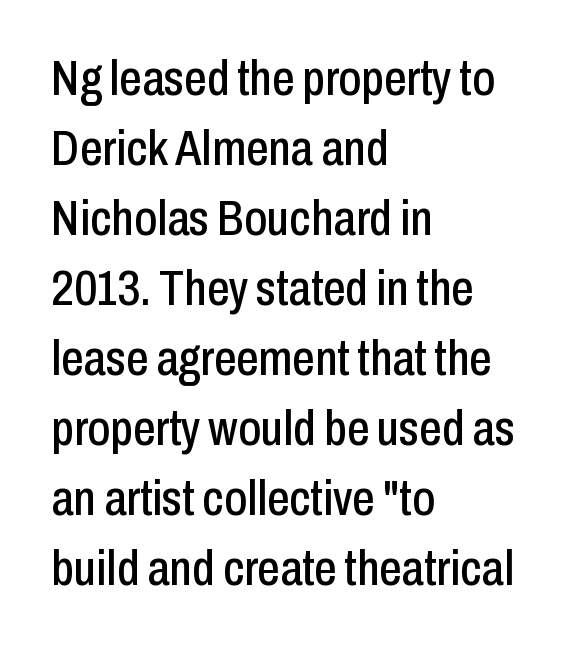
Q: Is the text italic (slanted)? A: No, it is upright.
Q: Is the typeface a serif or a sans-serif typeface? A: Sans-serif.
Q: Is the text underlined? A: No.
Q: How is the paragraph aligned? A: Left-aligned.
Q: Is the spacing between letters normal or unusually wide? A: Normal.
Q: Is the spacing between lines tight, normal or loose? A: Normal.
Q: Width (condensed, normal, or wide)? A: Condensed.
Q: Stroke contrast? A: Low.
Q: x-height? A: Medium.
Q: Monospaced? A: No.
